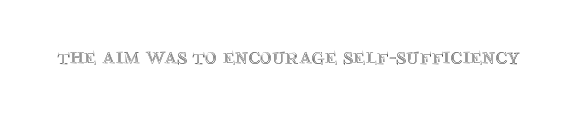
The image shows 23 px text type, upright; set normal letter spacing, not underlined.
